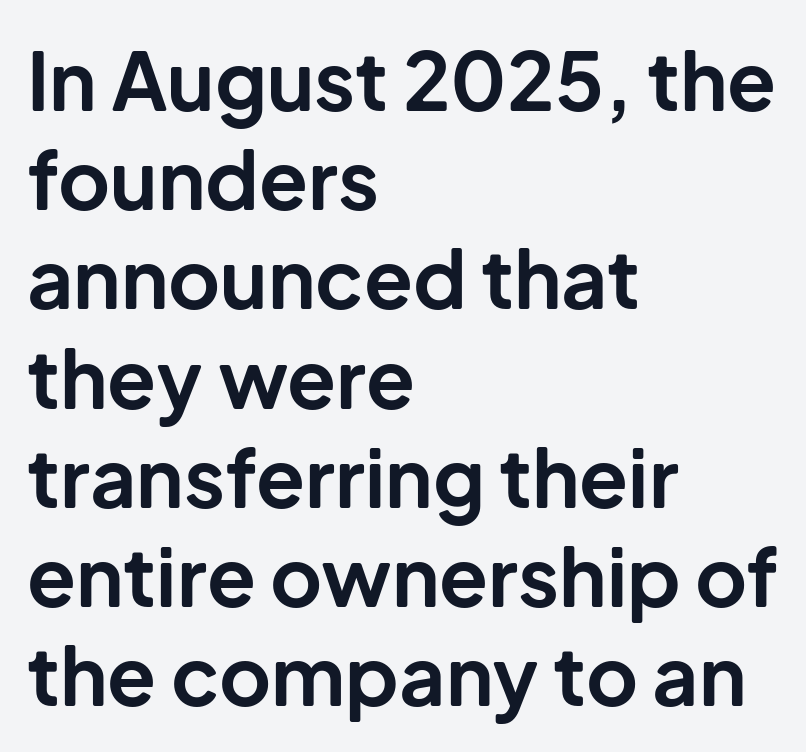
You can tell it's not italic because the verticals are truly vertical. The gaps between neighbouring characters are ordinary and unremarkable. Descenders hang freely into open space. You'd pick this weight for a headline — it's a proper bold. What kind of face is this? One without serifs — a sans. Think of a printed novel: that variable character pitch is what you see here.
